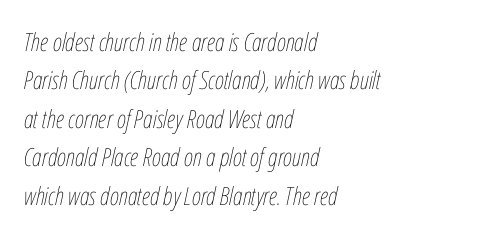
Characters follow at the spacing the type designer built in. The ragged edge is on the right, which tells us the setting is flush left. Beneath every word, the page is bare. Leading matches the norm, producing a regular column. Is the type slanted? Yes — the strokes lean at a clear angle. Weight class: somewhere from thin through regular.
